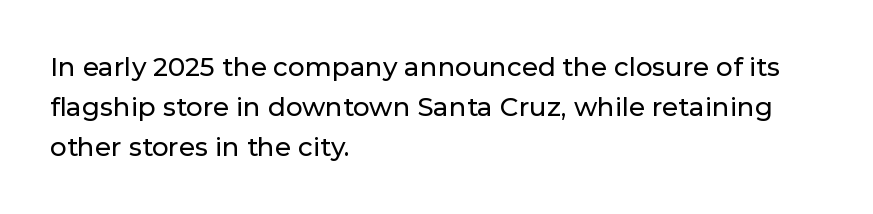
Q: Is the text italic (slanted)? A: No, it is upright.
Q: Is the text underlined? A: No.
Q: How is the paragraph aligned? A: Left-aligned.
Q: Is the spacing between letters normal or unusually wide? A: Normal.
Q: Is the spacing between lines tight, normal or loose? A: Normal.
